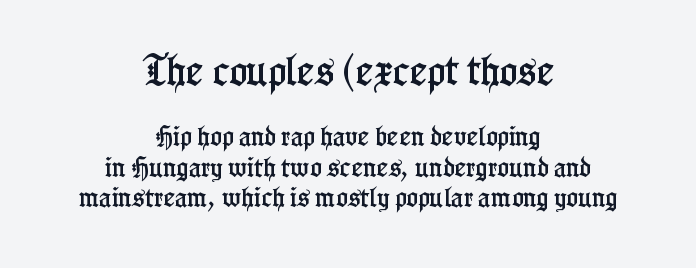
Q: Is the text italic (slanted)? A: No, it is upright.
Q: Is the typeface a serif or a sans-serif typeface? A: Serif.
Q: Is the text underlined? A: No.
Q: How is the paragraph aligned? A: Centered.
Q: Is the spacing between letters normal or unusually wide? A: Normal.
Q: Is the spacing between lines tight, normal or loose? A: Normal.
Q: Which block of text is set in a larger size, the first (top) or the second (bottom)? A: The first (top) one.
Q: Width (condensed, normal, or wide)? A: Condensed.
Q: Stroke contrast? A: Low.
Q: x-height? A: Medium.
Q: Monospaced? A: No.
